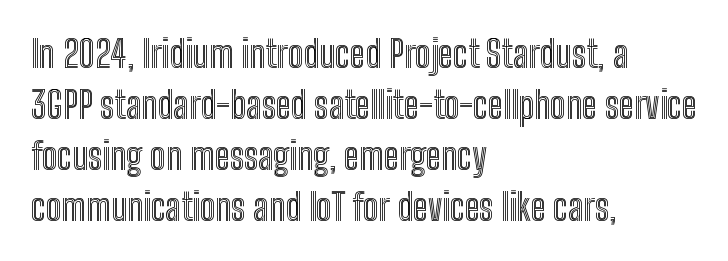
The image shows 37 px condensed type, upright; set left-aligned, normal line spacing (1.38x), normal letter spacing, not underlined; a medium x-height.
